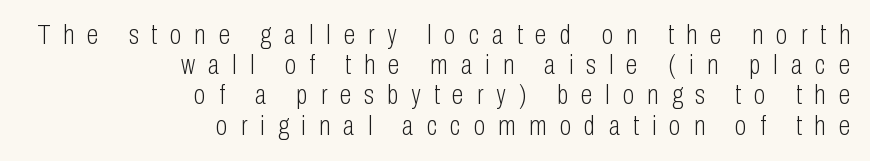
Students, observe: this is what under-led, compact text looks like. The letterforms stand isolated, each surrounded by extra space. Where is the straight margin? On the right. Upright lettering throughout.
